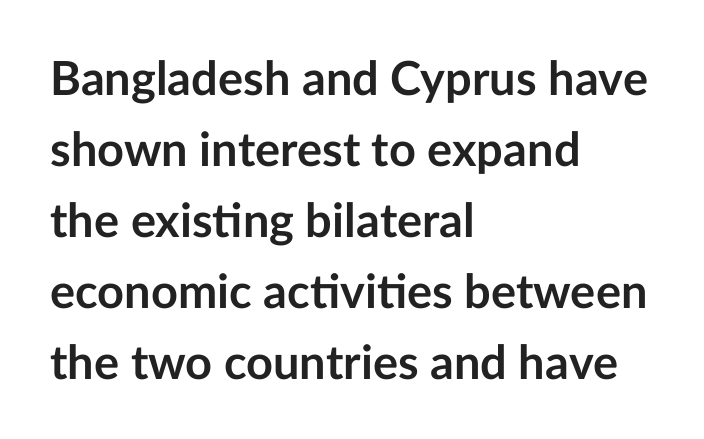
Strong, thick strokes mark this as bold type. Spacing verdict: proportional, widths tailored to each character. The lettering stays uniformly vertical, giving the passage a roman look. The passage shown stacks its lines at a standard gap.
